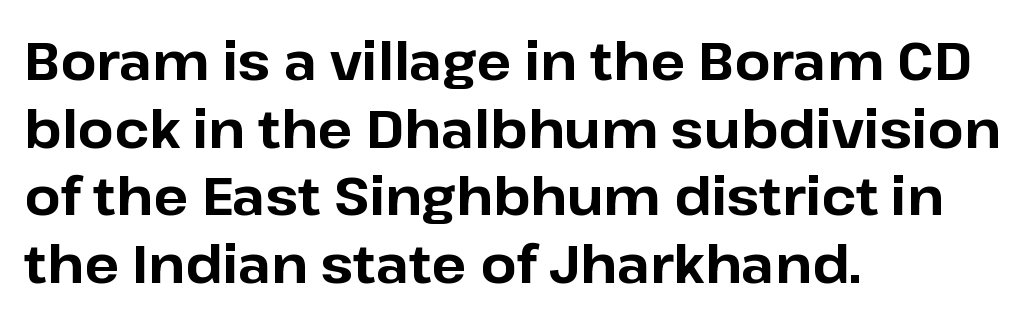
Q: Is the text bold? A: Yes.
Q: Is the text italic (slanted)? A: No, it is upright.
Q: Is the typeface a serif or a sans-serif typeface? A: Sans-serif.
Q: Is the text underlined? A: No.
Q: How is the paragraph aligned? A: Left-aligned.
Q: Is the spacing between letters normal or unusually wide? A: Normal.
Q: Is the spacing between lines tight, normal or loose? A: Normal.
Q: Width (condensed, normal, or wide)? A: Normal.
Q: Stroke contrast? A: Low.
Q: x-height? A: Medium.
Q: Monospaced? A: No.
